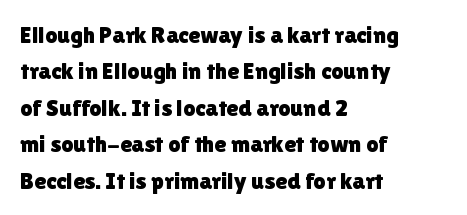
{"italic": "no", "underline": "no", "align": "left", "line_spacing": "normal", "line_spacing_ratio": 1.52, "letter_spacing": "normal", "letter_spacing_em": 0.0, "glyph_px": 24}
